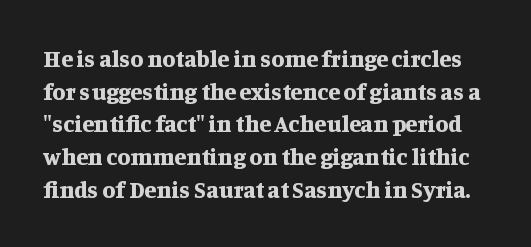
{"italic": "no", "bold": "yes", "underline": "no", "line_spacing": "normal", "line_spacing_ratio": 1.36, "letter_spacing": "normal", "letter_spacing_em": 0.0, "glyph_px": 24}
